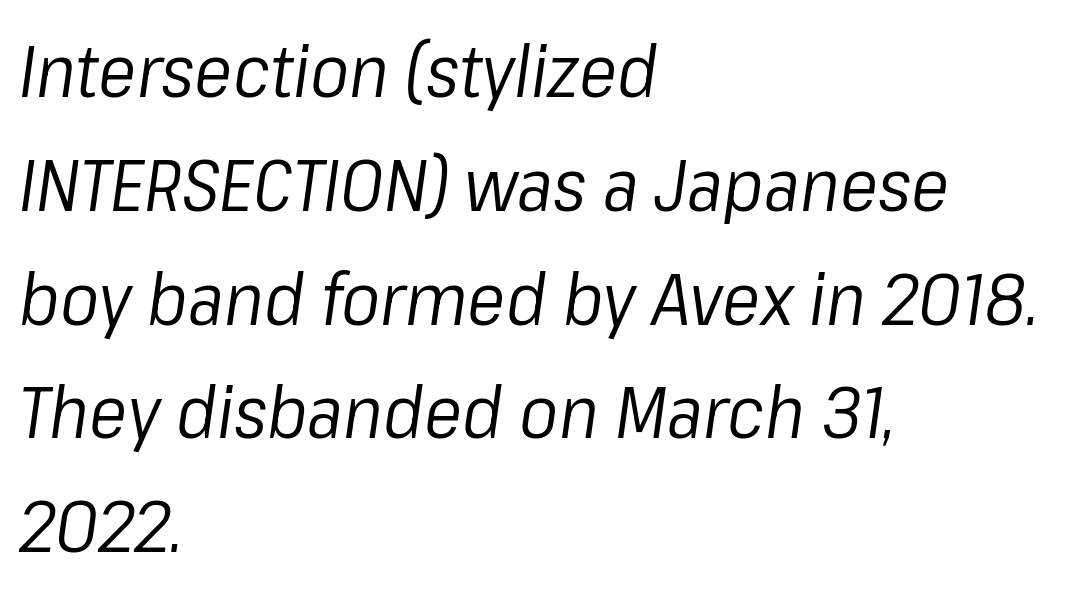
The lettering tilts uniformly, giving the passage an italic look. All the whitespace from short lines collects on the right. Each letter keeps its own natural width here, so spacing adapts to shape. The line-height multiplier appears to be the usual default. There is no visible air inserted between adjacent glyphs.
